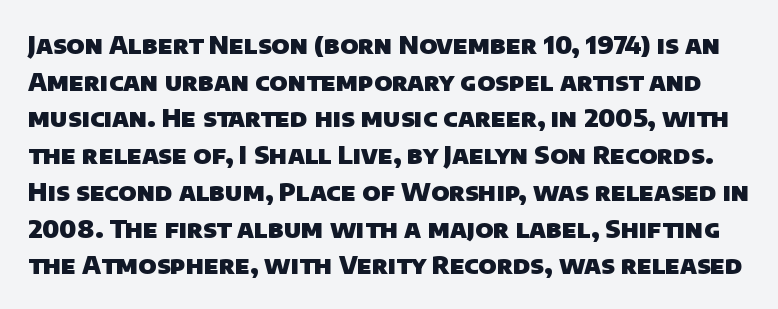
{"bold": "yes", "underline": "no", "line_spacing": "normal", "line_spacing_ratio": 1.47, "letter_spacing": "normal", "letter_spacing_em": 0.0, "glyph_px": 25}
